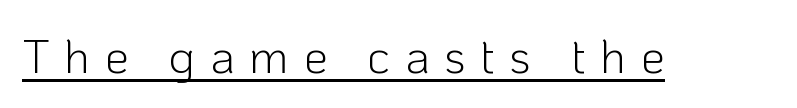
The image shows 48 px light sans-serif type, upright; set unusually wide letter spacing (+0.3 em), underlined; low stroke contrast and a medium x-height.
